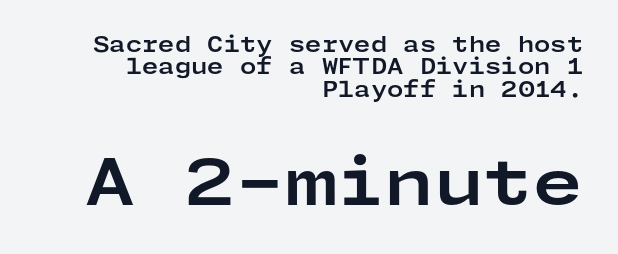
The image shows 64 px bold, wide sans-serif type, upright; set right-aligned, tight line spacing (1.07x), normal letter spacing, not underlined; the second (bottom) block is 3.05x larger; low stroke contrast and a medium x-height.
